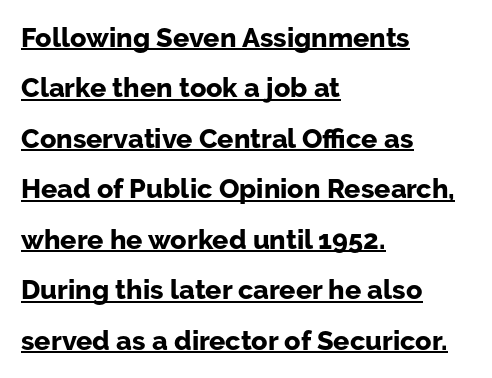
Q: Is the text bold? A: Yes.
Q: Is the text italic (slanted)? A: No, it is upright.
Q: Is the text underlined? A: Yes.
Q: How is the paragraph aligned? A: Left-aligned.
Q: Is the spacing between letters normal or unusually wide? A: Normal.
